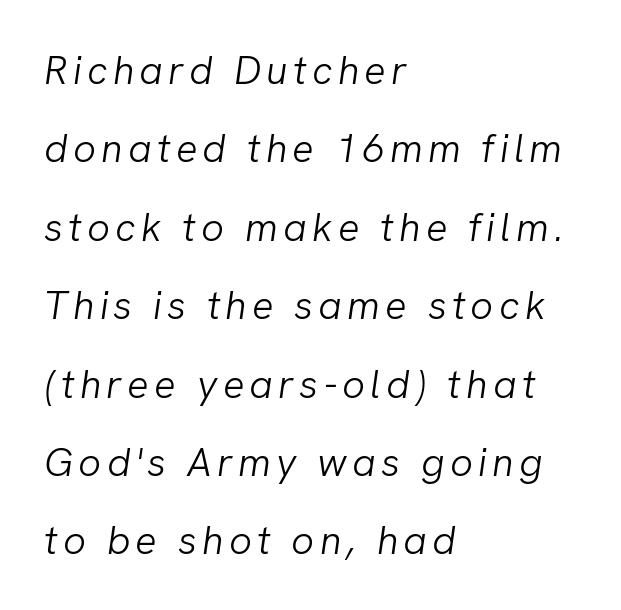
The image shows 40 px light type, italic (leaning right); set left-aligned, loose line spacing (1.96x), not underlined; low stroke contrast and a medium x-height.
